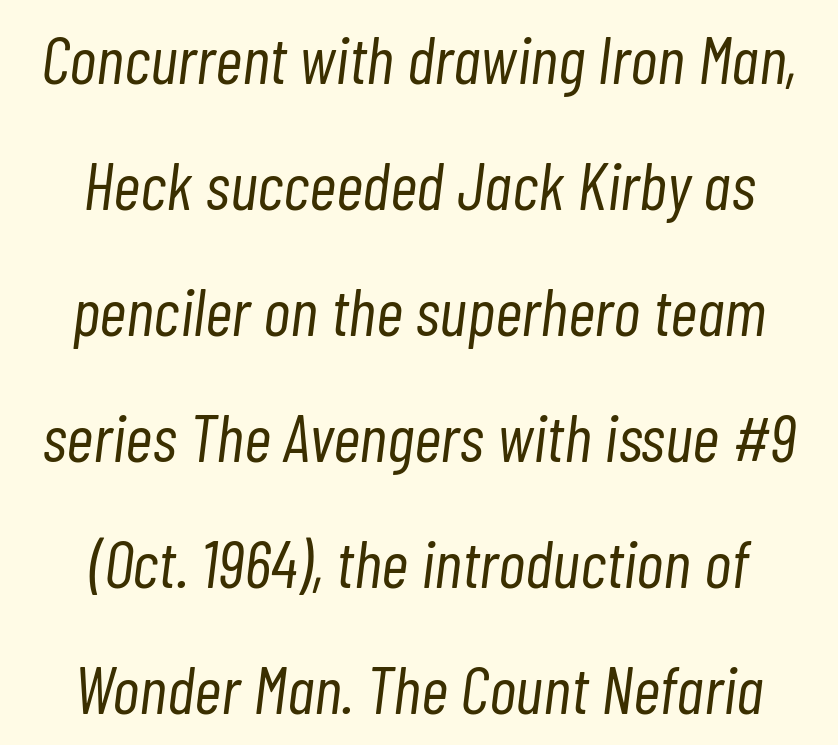
The image shows 67 px light, condensed type, italic (leaning right); set centered, line spacing 1.88x, normal letter spacing, not underlined; low stroke contrast and a medium x-height.
